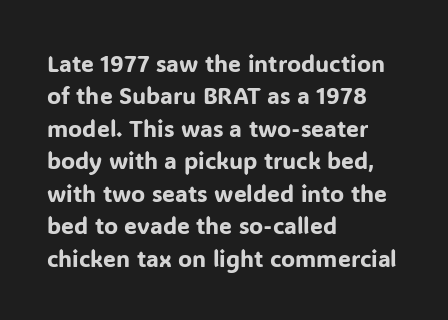
{"italic": "no", "underline": "no", "align": "left", "line_spacing": "normal", "line_spacing_ratio": 1.41, "letter_spacing": "normal", "letter_spacing_em": 0.0, "glyph_px": 23}
